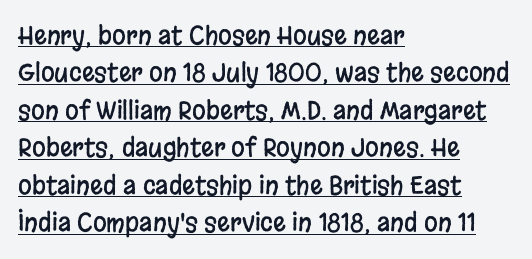
The horizontal fit of the characters is conventional and even. Alignment: flush left. In terms of leading, this rendering sits right in the middle. Vertical strokes here are truly vertical. Somebody hit Ctrl+U on this one — the words are underlined.
